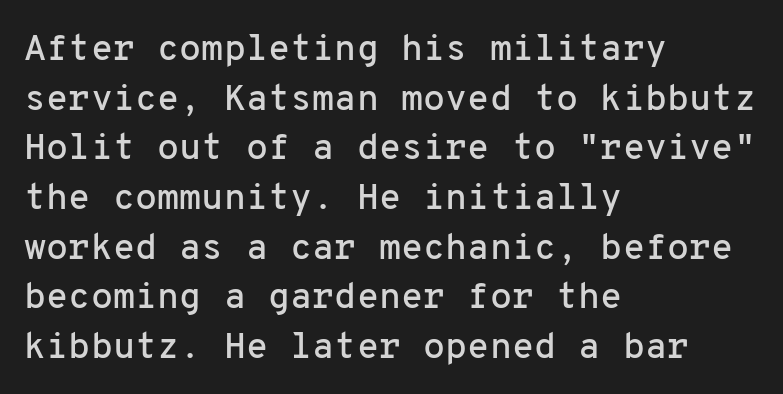
Q: Is the text italic (slanted)? A: No, it is upright.
Q: Is the typeface a serif or a sans-serif typeface? A: Sans-serif.
Q: Is the text underlined? A: No.
Q: How is the paragraph aligned? A: Left-aligned.
Q: Is the spacing between letters normal or unusually wide? A: Normal.
Q: Is the spacing between lines tight, normal or loose? A: Normal.
Q: Width (condensed, normal, or wide)? A: Normal.
Q: Stroke contrast? A: Low.
Q: x-height? A: Medium.
Q: Monospaced? A: Yes.
